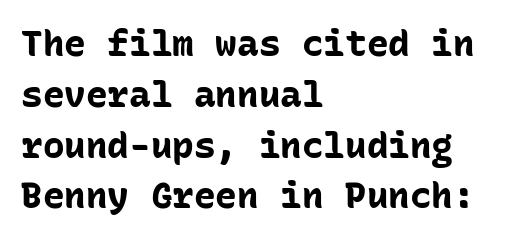
The image shows 36 px bold sans-serif type, upright, monospaced; set left-aligned, normal line spacing (1.41x), normal letter spacing, not underlined; low stroke contrast and a medium x-height.
